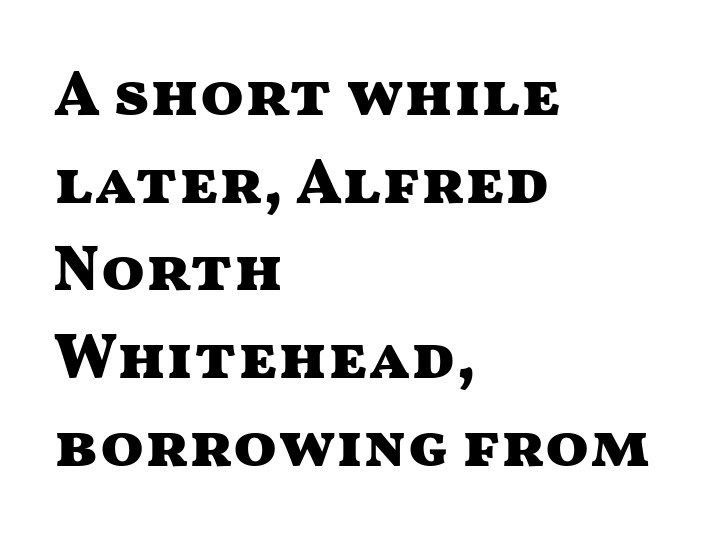
Q: Is the text bold? A: Yes.
Q: Is the text italic (slanted)? A: No, it is upright.
Q: Is the typeface a serif or a sans-serif typeface? A: Sans-serif.
Q: Is the text underlined? A: No.
Q: How is the paragraph aligned? A: Left-aligned.
Q: Is the spacing between letters normal or unusually wide? A: Normal.
Q: Is the spacing between lines tight, normal or loose? A: Normal.
Q: Width (condensed, normal, or wide)? A: Wide.
Q: Stroke contrast? A: Medium.
Q: x-height? A: Medium.
Q: Monospaced? A: No.
